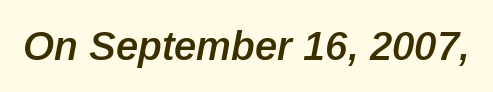
{"italic": "yes", "lean": "right", "slant_degrees": 12, "bold": "semi", "weight": "semibold", "width": "normal", "stroke_contrast": "low", "x_height": "medium", "monospaced": "no", "underline": "no", "letter_spacing": "normal", "letter_spacing_em": 0.0, "glyph_px": 40}
